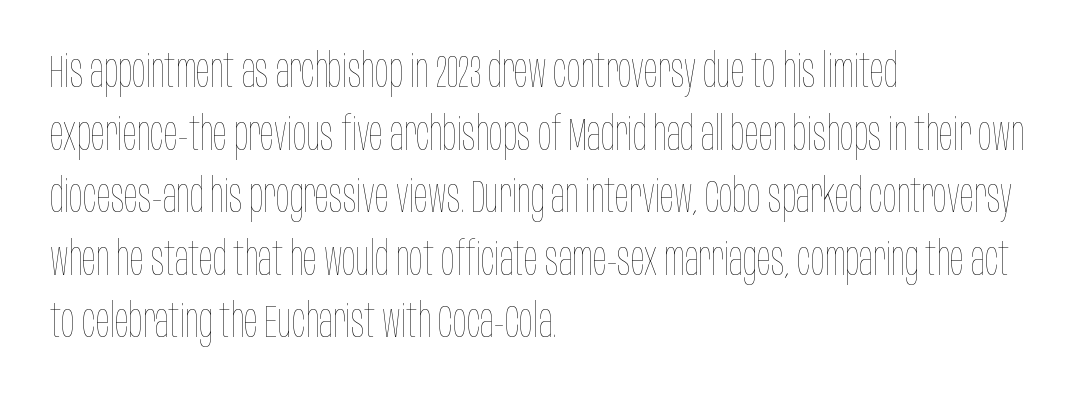
The image shows 46 px thin, condensed type, upright; set left-aligned, normal line spacing (1.36x), normal letter spacing, not underlined; low stroke contrast and a large x-height.
